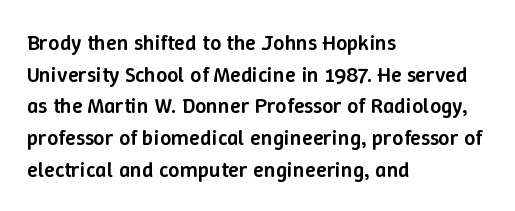
The passage shown stacks its lines at a standard gap. Beneath every word, the page is bare. The compositor pushed each line to the left boundary. Tall strokes in this sample are plumb rather than angled.
